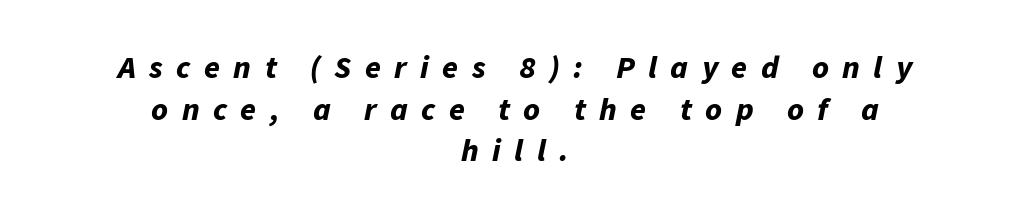
How are the letters spaced? Widely, with obvious added tracking. Note the varied advance widths — an 'i' is clearly narrower than an 'm'. Heavy-handed strokes throughout: this text is bold. This rendering uses center alignment, leaving both contours irregular but symmetric. Quick note: interline space is typical.
